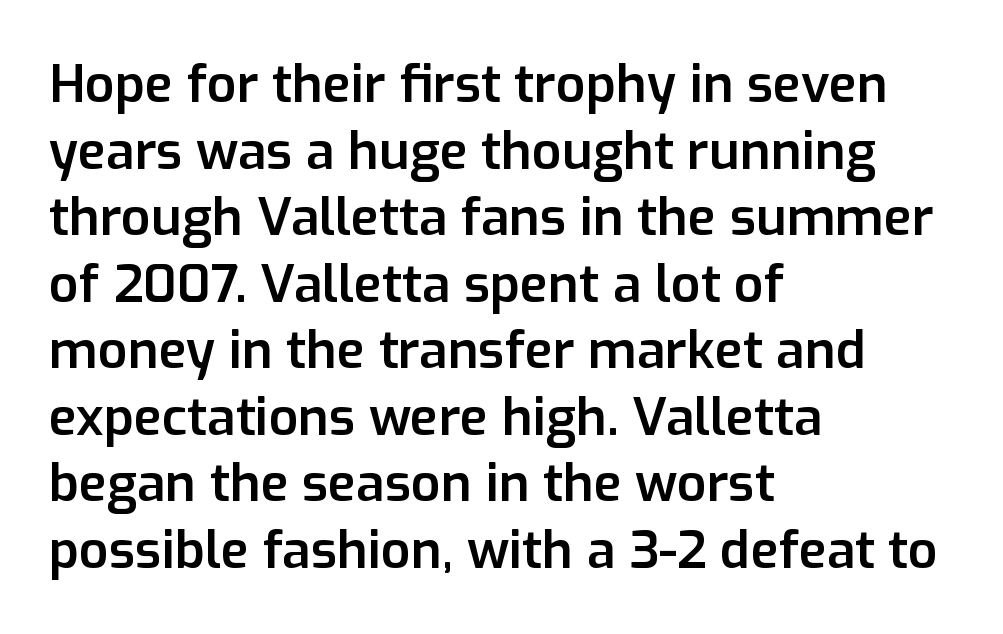
{"serif": "no", "italic": "no", "bold": "semi", "weight": "semibold", "width": "normal", "stroke_contrast": "low", "x_height": "medium", "monospaced": "no", "underline": "no", "align": "left", "line_spacing": "normal", "line_spacing_ratio": 1.28, "letter_spacing": "normal", "letter_spacing_em": 0.0, "glyph_px": 52}
